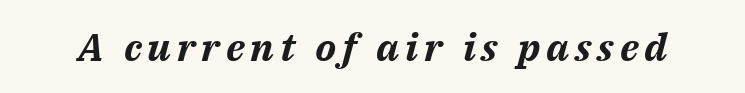
Q: Is the text bold? A: Yes.
Q: Is the text italic (slanted)? A: Yes, it leans right by about 14 degrees.
Q: Is the text underlined? A: No.
Q: Width (condensed, normal, or wide)? A: Normal.
Q: Stroke contrast? A: Medium.
Q: x-height? A: Medium.
Q: Monospaced? A: No.
